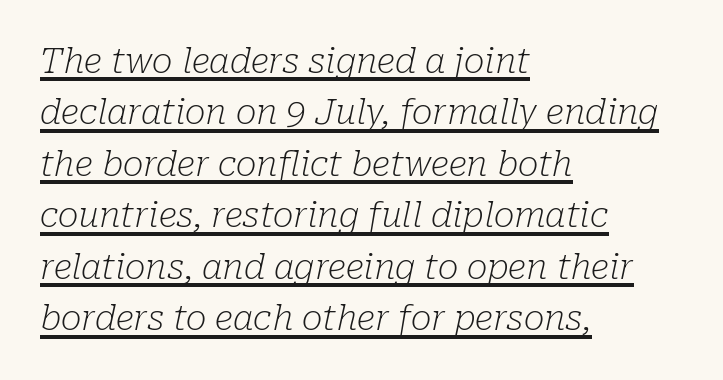
The image shows 35 px light serif type, italic (leaning right); set left-aligned, normal line spacing (1.47x), normal letter spacing, underlined; low stroke contrast and a medium x-height.
